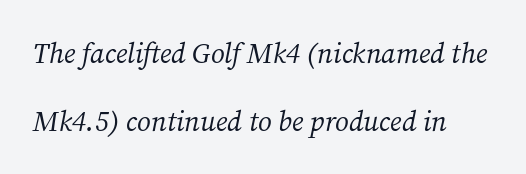
{"serif": "yes", "italic": "yes", "lean": "right", "slant_degrees": 12, "bold": "no", "weight": "regular", "width": "normal", "stroke_contrast": "medium", "x_height": "medium", "monospaced": "no", "underline": "no", "line_spacing": "loose", "line_spacing_ratio": 2.42, "letter_spacing": "normal", "letter_spacing_em": 0.0, "glyph_px": 28}
